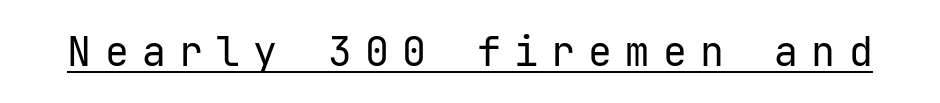
Check the space under the baseline: a stroke is drawn there. I'd call this a sans setting — the letters go barefoot. A light-to-regular cut is what we see here. The line texture is sparse and dotted thanks to wide tracking.
